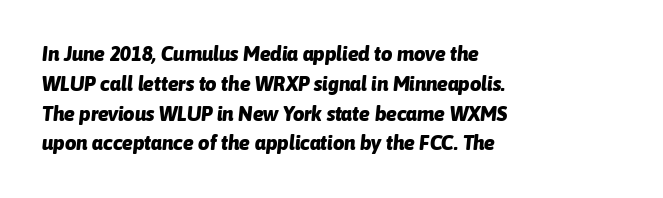
Q: Is the text bold? A: Yes.
Q: Is the text italic (slanted)? A: Yes, it leans right by about 6 degrees.
Q: Is the text underlined? A: No.
Q: How is the paragraph aligned? A: Left-aligned.
Q: Is the spacing between letters normal or unusually wide? A: Normal.
Q: Is the spacing between lines tight, normal or loose? A: Normal.
